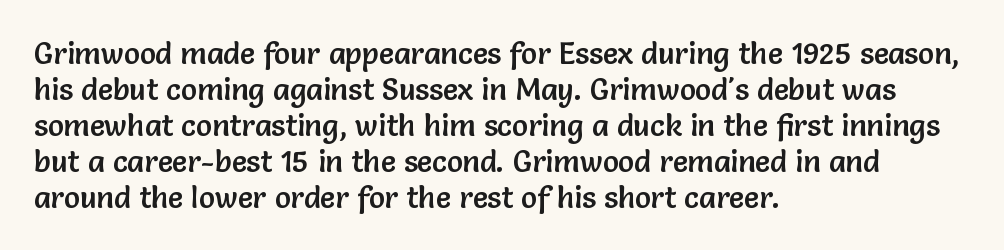
{"serif": "no", "italic": "no", "width": "normal", "stroke_contrast": "low", "x_height": "medium", "monospaced": "no", "underline": "no", "align": "left", "line_spacing_ratio": 1.2, "letter_spacing": "normal", "letter_spacing_em": 0.0, "glyph_px": 30}
